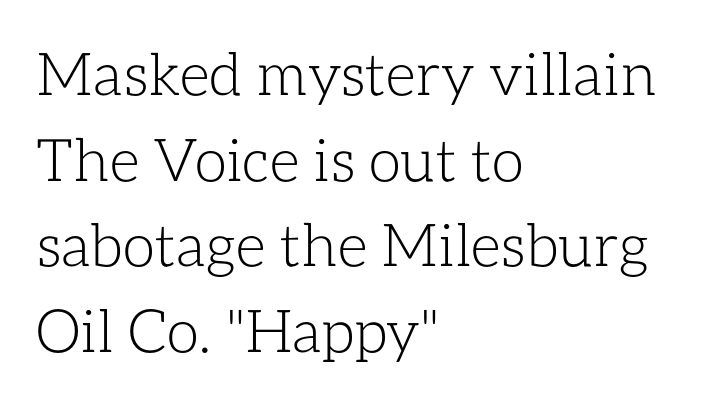
{"italic": "no", "bold": "no", "weight": "light", "width": "normal", "stroke_contrast": "low", "x_height": "medium", "monospaced": "no", "underline": "no", "align": "left", "line_spacing": "normal", "line_spacing_ratio": 1.45, "letter_spacing": "normal", "letter_spacing_em": 0.0, "glyph_px": 59}
